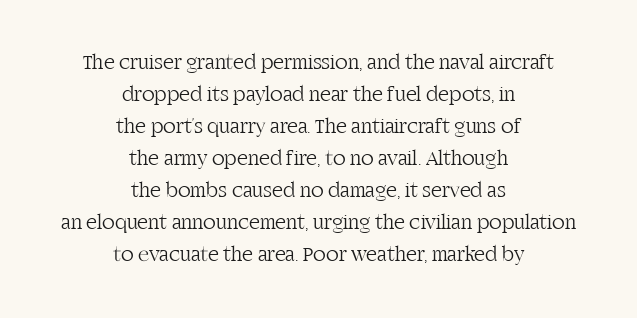
{"italic": "no", "bold": "no", "underline": "no", "align": "center", "line_spacing": "normal", "line_spacing_ratio": 1.52, "letter_spacing": "normal", "letter_spacing_em": 0.0, "glyph_px": 21}
